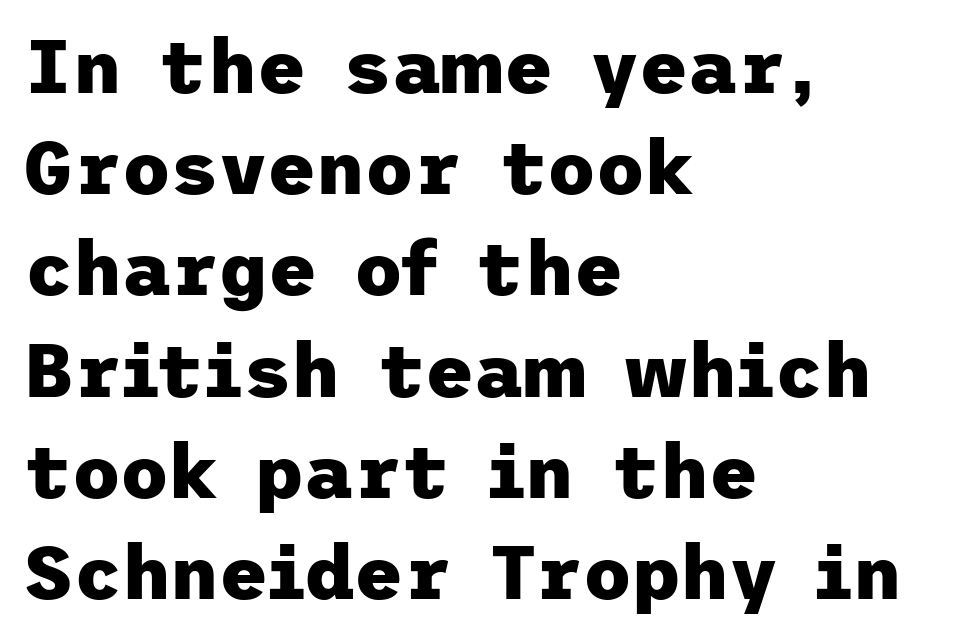
{"serif": "no", "italic": "no", "bold": "yes", "weight": "heavy", "width": "normal", "stroke_contrast": "low", "x_height": "medium", "underline": "no", "align": "left", "line_spacing": "normal", "line_spacing_ratio": 1.35, "letter_spacing": "normal", "letter_spacing_em": 0.0, "glyph_px": 75}
